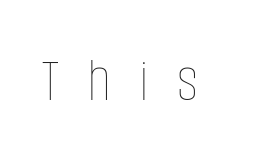
The image shows 64 px thin, condensed type, upright; set unusually wide letter spacing (+0.44 em), not underlined; low stroke contrast and a large x-height.
